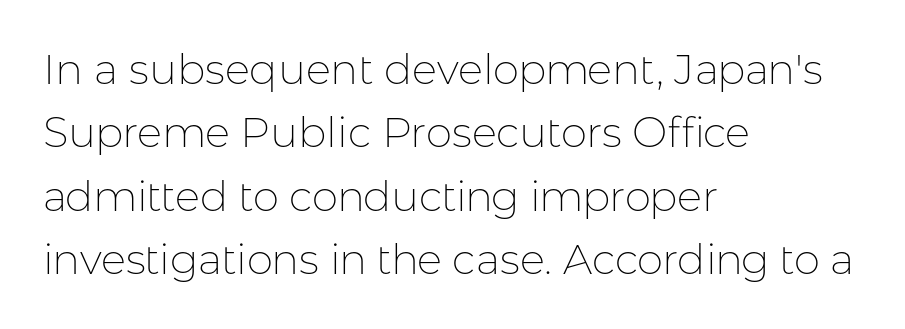
{"serif": "no", "italic": "no", "bold": "no", "weight": "thin", "width": "normal", "stroke_contrast": "low", "x_height": "medium", "monospaced": "no", "underline": "no", "align": "left", "line_spacing": "normal", "line_spacing_ratio": 1.51, "letter_spacing": "normal", "letter_spacing_em": 0.0, "glyph_px": 42}
